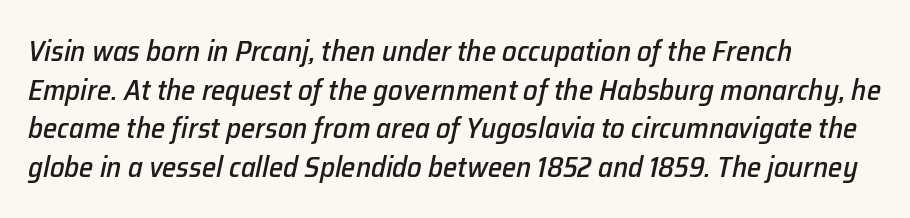
Regular leading. You could call the tracking neutral — neither tight nor loose. Underlining? Definitely not there. Left-aligned paragraph, ragged on the right. Character widths vary here, with narrow letters taking less room than wide ones. Observe the lean: these are italic letterforms.
